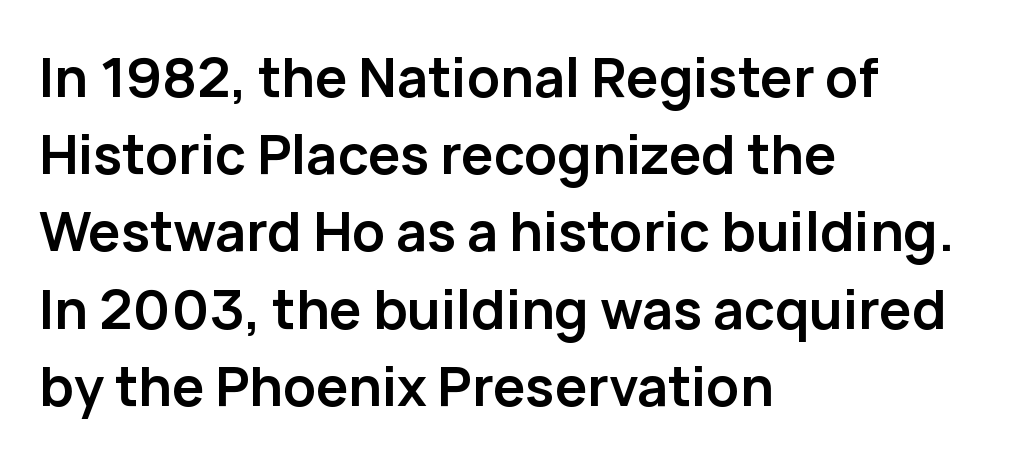
{"serif": "no", "italic": "no", "bold": "yes", "weight": "semibold", "width": "normal", "stroke_contrast": "low", "x_height": "medium", "monospaced": "no", "underline": "no", "align": "left", "line_spacing": "normal", "line_spacing_ratio": 1.43, "letter_spacing": "normal", "letter_spacing_em": 0.0, "glyph_px": 54}
